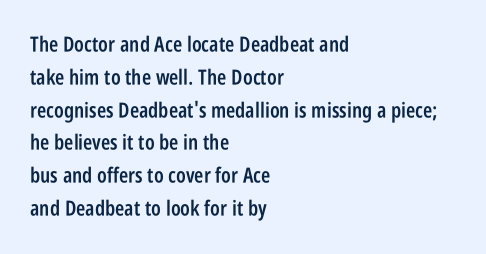
The image shows 21 px text type, upright; set left-aligned, normal line spacing (1.56x), normal letter spacing, not underlined.
